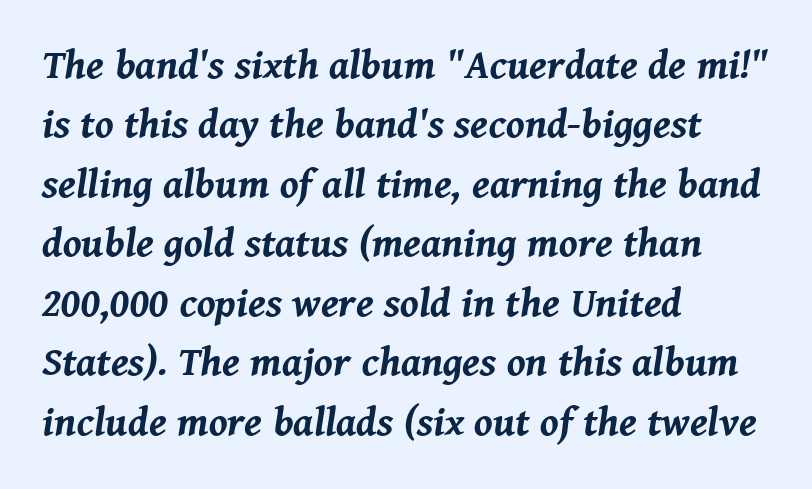
Q: Is the text bold? A: Yes.
Q: Is the text italic (slanted)? A: Yes, it leans right by about 8 degrees.
Q: Is the text underlined? A: No.
Q: How is the paragraph aligned? A: Left-aligned.
Q: Is the spacing between letters normal or unusually wide? A: Normal.
Q: Is the spacing between lines tight, normal or loose? A: Normal.
Q: Width (condensed, normal, or wide)? A: Normal.
Q: Stroke contrast? A: Medium.
Q: x-height? A: Medium.
Q: Monospaced? A: No.
